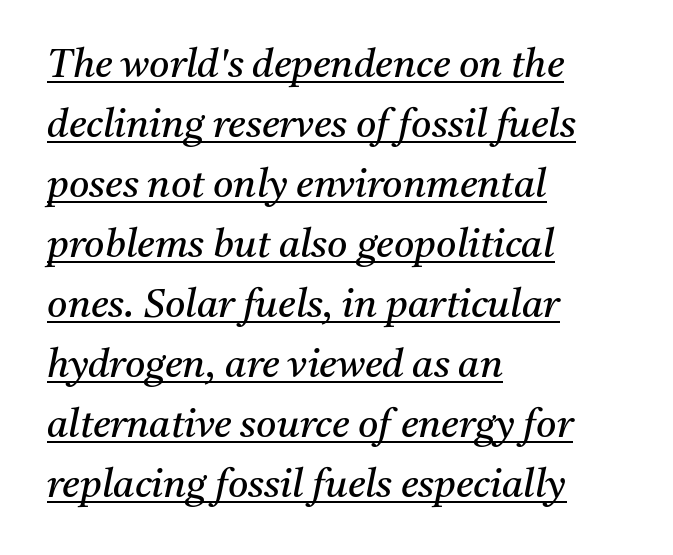
The image shows 39 px regular-weight serif type, italic (leaning right); set left-aligned, normal line spacing (1.54x), normal letter spacing, underlined; medium stroke contrast and a medium x-height.
